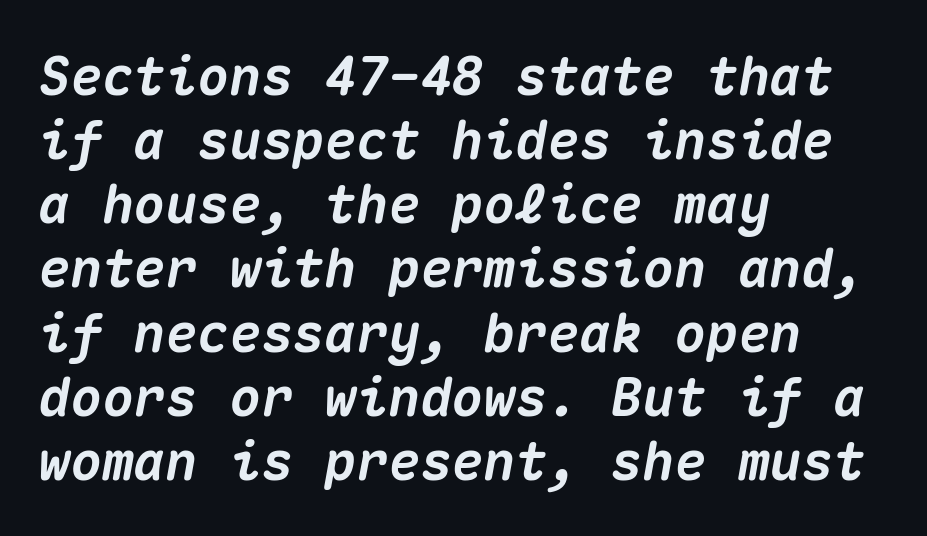
The type is set solid horizontally, with unmodified tracking. This rendering features lettering with no underline. These lines are set flush left with a ragged right edge. You can tell it's italic because the verticals aren't actually vertical. Is this a fixed-width face? Yes — each glyph sits in an identical cell.
